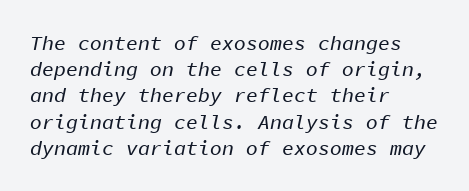
Q: Is the text italic (slanted)? A: Yes, it leans right by about 11 degrees.
Q: Is the text underlined? A: No.
Q: How is the paragraph aligned? A: Left-aligned.
Q: Is the spacing between letters normal or unusually wide? A: Normal.
Q: Is the spacing between lines tight, normal or loose? A: Normal.
